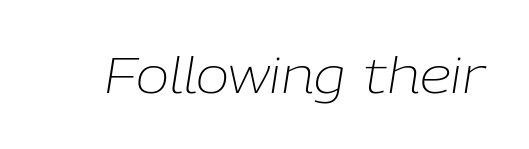
The image shows 50 px light type, italic (leaning right); set normal letter spacing, not underlined; low stroke contrast and a medium x-height.
